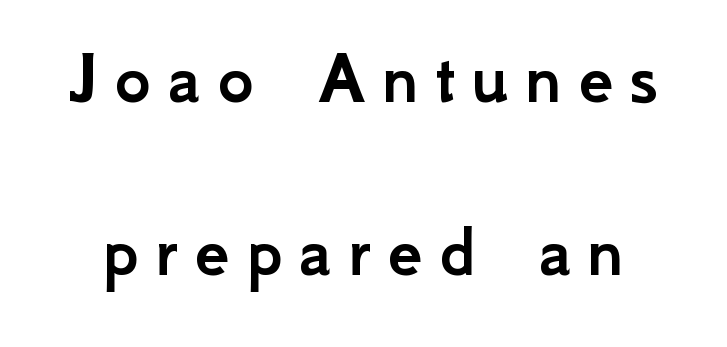
Q: Is the text italic (slanted)? A: No, it is upright.
Q: Is the typeface a serif or a sans-serif typeface? A: Sans-serif.
Q: Is the text underlined? A: No.
Q: Is the spacing between letters normal or unusually wide? A: Unusually wide.
Q: Is the spacing between lines tight, normal or loose? A: Loose.
Q: Width (condensed, normal, or wide)? A: Normal.
Q: Stroke contrast? A: Low.
Q: x-height? A: Small.
Q: Monospaced? A: No.
